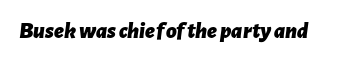
Clear beneath every line of the passage. As a designer I'd log this as weight 700, bold. Characters are canted at an angle relative to the baseline's perpendicular. How are the letters spaced? Ordinarily, with no added tracking.
